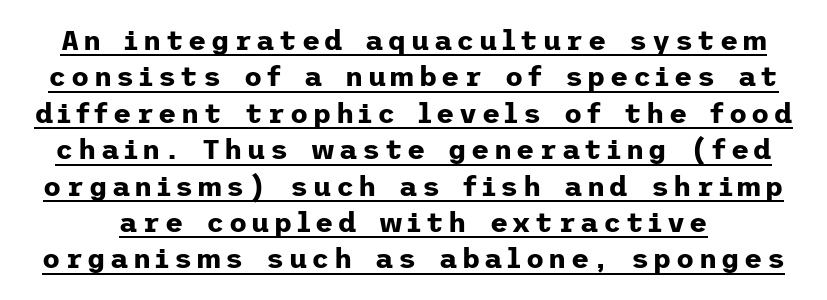
Q: Is the text bold? A: Yes.
Q: Is the text italic (slanted)? A: No, it is upright.
Q: Is the typeface a serif or a sans-serif typeface? A: Sans-serif.
Q: Is the text underlined? A: Yes.
Q: Is the spacing between lines tight, normal or loose? A: Normal.
Q: Width (condensed, normal, or wide)? A: Normal.
Q: Stroke contrast? A: Low.
Q: x-height? A: Medium.
